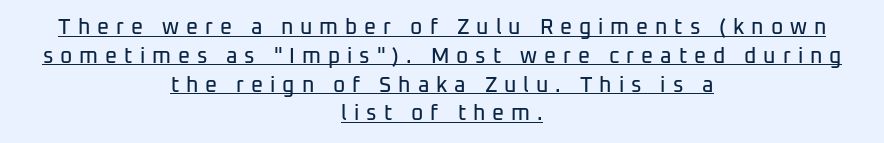
The specimen reads as upright at a glance. Quick note: interline space is typical. Substantial extra tracking has been applied to these lines. Layout note: lines centered.
